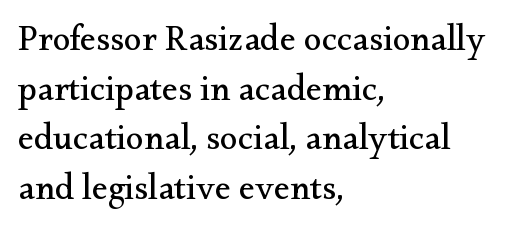
{"serif": "yes", "italic": "no", "bold": "no", "weight": "regular", "width": "normal", "stroke_contrast": "medium", "x_height": "small", "monospaced": "no", "underline": "no", "align": "left", "line_spacing": "normal", "line_spacing_ratio": 1.38, "letter_spacing": "normal", "letter_spacing_em": 0.0, "glyph_px": 36}
